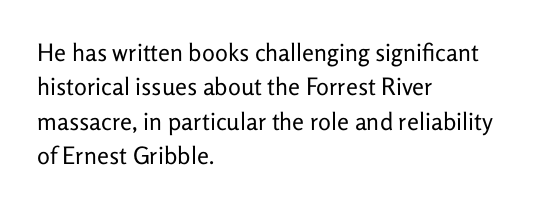
Vertical stems look standard width or narrower in stroke. Default kerning and tracking; the words read as compact shapes. These lines are set flush left with a ragged right edge. The baseline area is clear.
